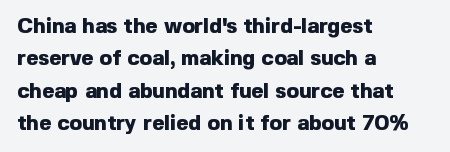
The image shows 21 px bold type, upright; set left-aligned, normal line spacing (1.54x), normal letter spacing, not underlined.
